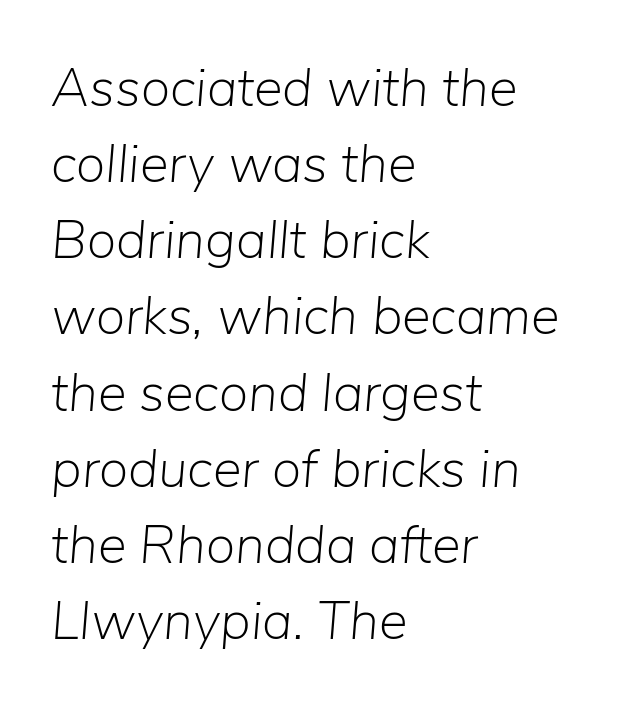
The lines are quadded left. Lines of text with bare space underneath. No chunkiness to these letters — they're not bold. The whole block is typeset with a tilt. Is there much room between lines? A standard amount, neither cramped nor airy.
